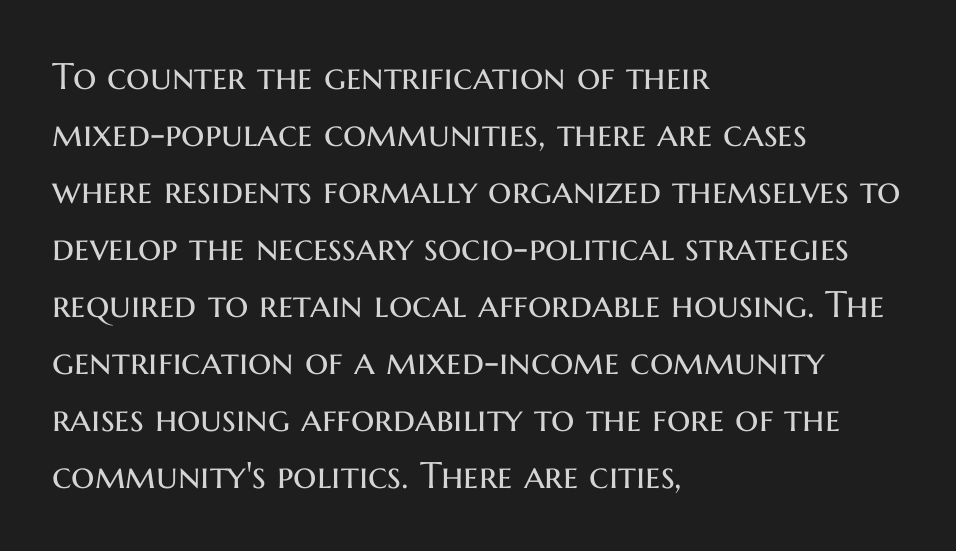
Q: Is the text bold? A: No.
Q: Is the text italic (slanted)? A: No, it is upright.
Q: Is the typeface a serif or a sans-serif typeface? A: Sans-serif.
Q: Is the text underlined? A: No.
Q: How is the paragraph aligned? A: Left-aligned.
Q: Is the spacing between letters normal or unusually wide? A: Normal.
Q: Is the spacing between lines tight, normal or loose? A: Normal.
Q: Width (condensed, normal, or wide)? A: Normal.
Q: Stroke contrast? A: Medium.
Q: x-height? A: Medium.
Q: Monospaced? A: No.
